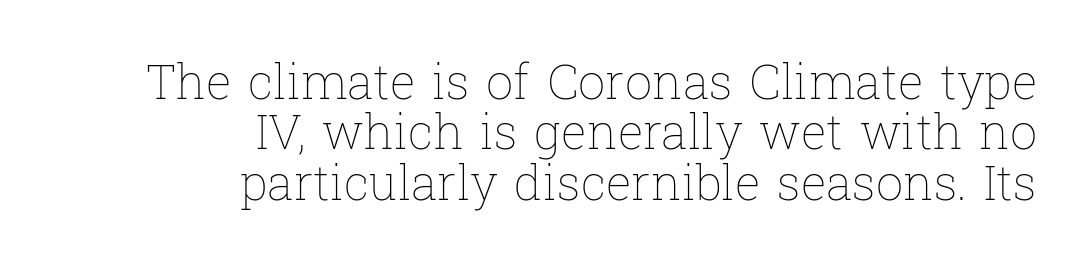
{"italic": "no", "bold": "no", "weight": "thin", "width": "normal", "stroke_contrast": "low", "x_height": "medium", "monospaced": "no", "underline": "no", "align": "right", "line_spacing": "tight", "line_spacing_ratio": 1.05, "letter_spacing": "normal", "letter_spacing_em": 0.0, "glyph_px": 48}
